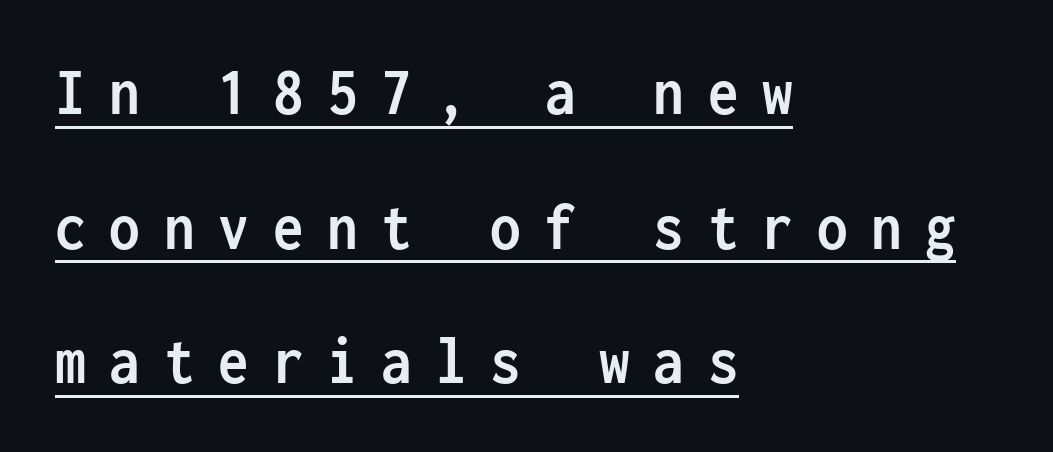
Q: Is the text bold? A: Yes.
Q: Is the text italic (slanted)? A: No, it is upright.
Q: Is the typeface a serif or a sans-serif typeface? A: Sans-serif.
Q: Is the text underlined? A: Yes.
Q: How is the paragraph aligned? A: Left-aligned.
Q: Is the spacing between letters normal or unusually wide? A: Unusually wide.
Q: Is the spacing between lines tight, normal or loose? A: Loose.
Q: Width (condensed, normal, or wide)? A: Condensed.
Q: Stroke contrast? A: Low.
Q: x-height? A: Medium.
Q: Monospaced? A: Yes.
